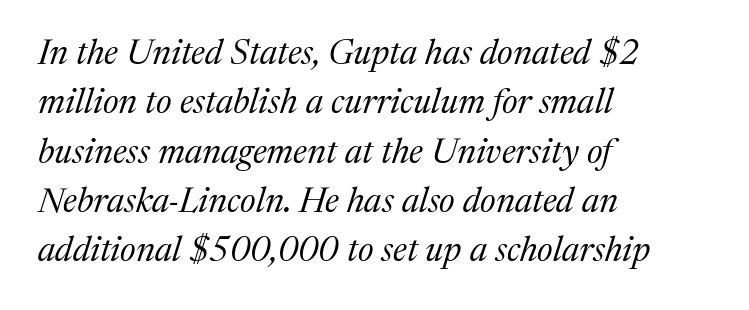
{"serif": "yes", "italic": "yes", "lean": "right", "slant_degrees": 17, "bold": "no", "weight": "regular", "width": "normal", "stroke_contrast": "medium", "x_height": "medium", "monospaced": "no", "underline": "no", "align": "left", "line_spacing": "normal", "line_spacing_ratio": 1.41, "letter_spacing": "normal", "letter_spacing_em": 0.0, "glyph_px": 35}
